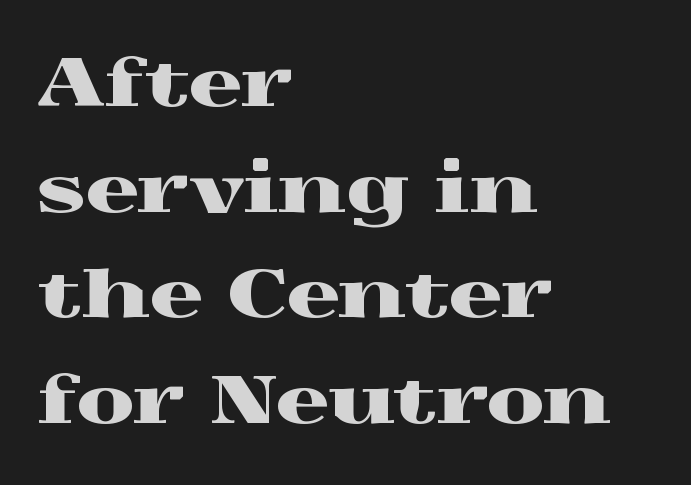
The image shows 66 px wide serif type, upright; set left-aligned, normal line spacing (1.6x), normal letter spacing, not underlined; a medium x-height.
